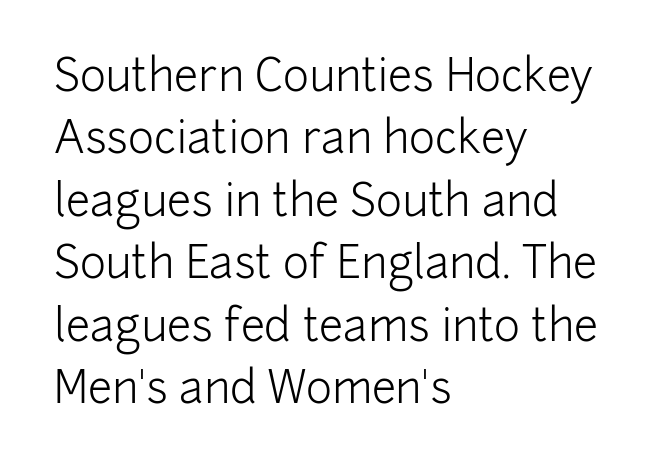
The space beneath each line is pristine and unruled. The axis of the letterforms is exactly vertical. Nope, no serifs anywhere on these letters. No letter is thick-stroked: the sample isn't bold. Spacing verdict: proportional, widths tailored to each character. The lines are quadded left.
